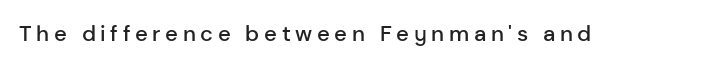
The image shows 22 px text type, upright; set unusually wide letter spacing (+0.21 em), not underlined.
